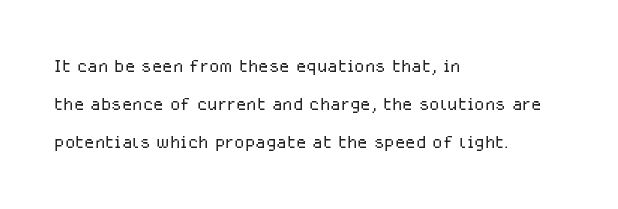
Is there much room between lines? A standard amount, neither cramped nor airy. A roman cut, with each character standing at attention. How are the letters spaced? Ordinarily, with no added tracking. This rendering features lettering with no underline. The paragraph shown leans on its left margin. The weight tops out at a normal text grade.
